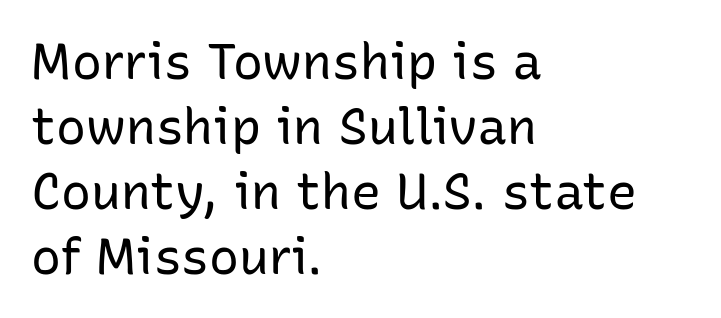
The font family rendered here belongs to the sans-serif group. Bold? No — there's no thickening of the strokes. Here the designer chose a conventional face with non-uniform glyph widths. The gap between lines stays unmarked. Normally led — the rows are evenly, conventionally spaced. Between one letter and the next there's only the usual sliver of space.
